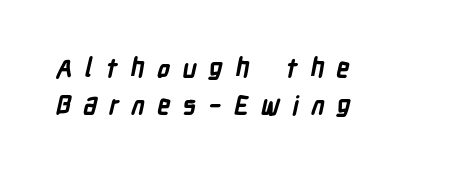
The image shows 26 px bold type; set left-aligned, normal line spacing (1.43x), unusually wide letter spacing (+0.47 em), not underlined.
